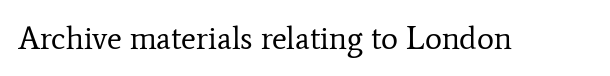
Q: Is the text bold? A: No.
Q: Is the text italic (slanted)? A: No, it is upright.
Q: Is the typeface a serif or a sans-serif typeface? A: Serif.
Q: Is the text underlined? A: No.
Q: Is the spacing between letters normal or unusually wide? A: Normal.
Q: Width (condensed, normal, or wide)? A: Normal.
Q: Stroke contrast? A: Low.
Q: x-height? A: Medium.
Q: Monospaced? A: No.
